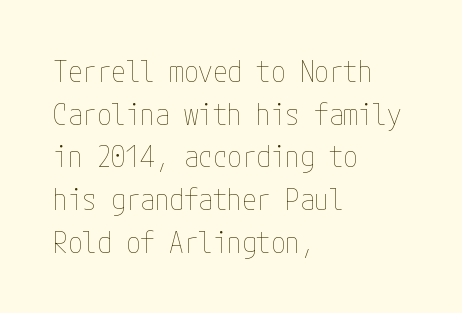
The image shows 29 px thin, condensed type, upright; set left-aligned, normal line spacing (1.47x), normal letter spacing, not underlined; low stroke contrast and a medium x-height.
